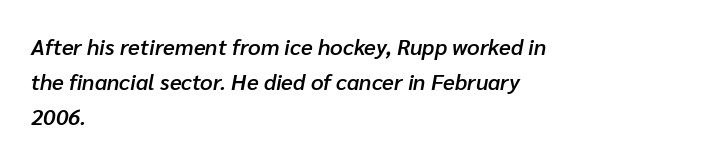
Q: Is the text bold? A: Semi-bold.
Q: Is the text italic (slanted)? A: Yes, it leans right by about 10 degrees.
Q: Is the text underlined? A: No.
Q: How is the paragraph aligned? A: Left-aligned.
Q: Is the spacing between letters normal or unusually wide? A: Normal.
Q: Is the spacing between lines tight, normal or loose? A: Normal.
